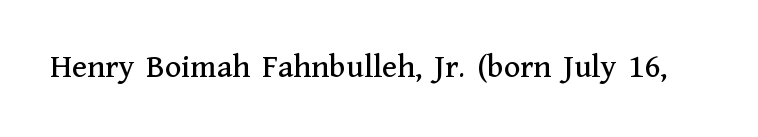
A typesetter would mark this as roman, not italic. Varying glyph widths throughout — classic text-font behaviour. The letters carry serifs — small finishing strokes at the ends of their stems. Plain, unruled lines of type. Look at the tracking — it's just the regular setting, nothing added.
